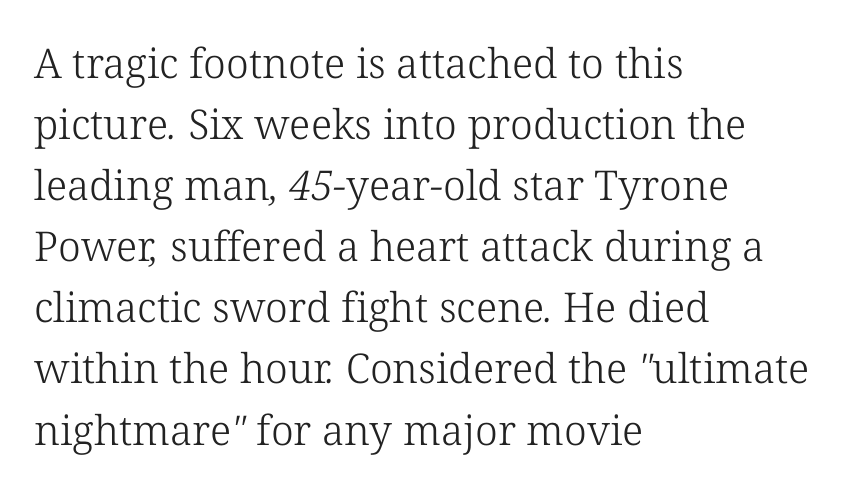
The image shows 41 px light serif type; set left-aligned, normal line spacing (1.49x), normal letter spacing, not underlined; low stroke contrast and a medium x-height.
